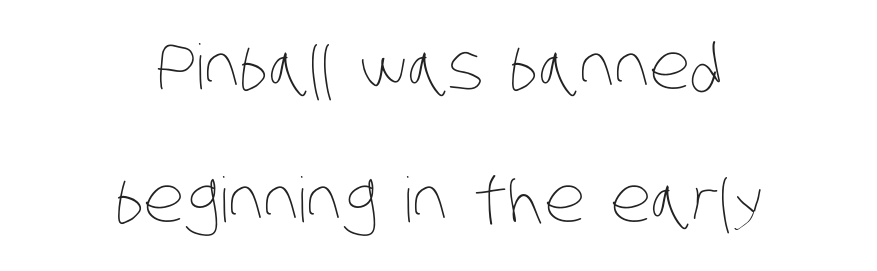
Ink coverage per letter is moderate at most. Observe the ordinary spacing: letters are neighbours, not strangers. The zone under the glyphs is completely vacant. Does the leading feel generous? Absolutely, it's lavish. The rag falls on both sides of this text block equally. Here the designer chose a conventional face with non-uniform glyph widths.
